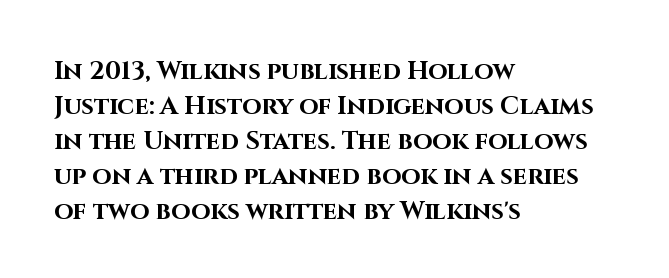
Nope, not italic — everything's standing straight. Regular leading. Teacher's note: observe the even left margin — that is flush-left alignment. The space beneath each line is pristine and unruled. Glyph-to-glyph distance matches everyday printed text.
